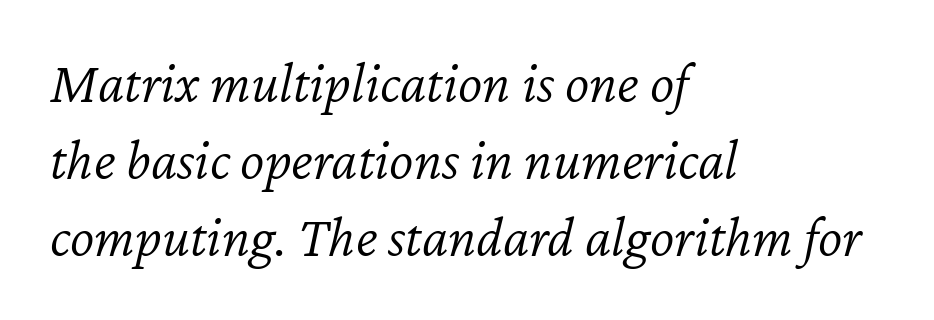
{"italic": "yes", "lean": "right", "slant_degrees": 12, "bold": "no", "weight": "light", "width": "normal", "stroke_contrast": "low", "x_height": "medium", "monospaced": "no", "underline": "no", "align": "left", "line_spacing": "normal", "line_spacing_ratio": 1.33, "letter_spacing": "normal", "letter_spacing_em": 0.0, "glyph_px": 58}
